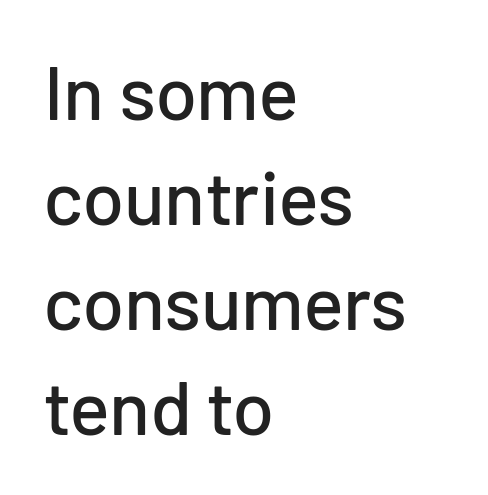
{"serif": "no", "italic": "no", "width": "normal", "stroke_contrast": "low", "x_height": "medium", "monospaced": "no", "underline": "no", "align": "left", "line_spacing": "normal", "line_spacing_ratio": 1.38, "letter_spacing": "normal", "letter_spacing_em": 0.0, "glyph_px": 76}
